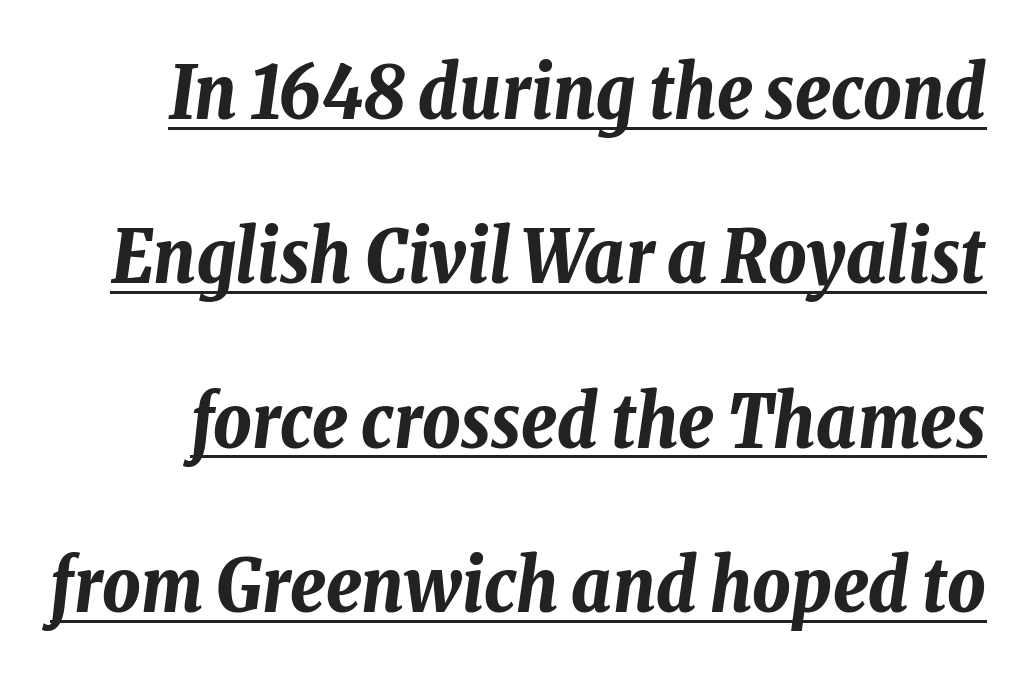
Varying glyph widths throughout — classic text-font behaviour. Tracking value appears to be zero — textbook default spacing. Heavy-handed strokes throughout: this text is bold. Tall strokes in this sample are angled rather than plumb. Honestly, the underline is the first thing you notice here.
